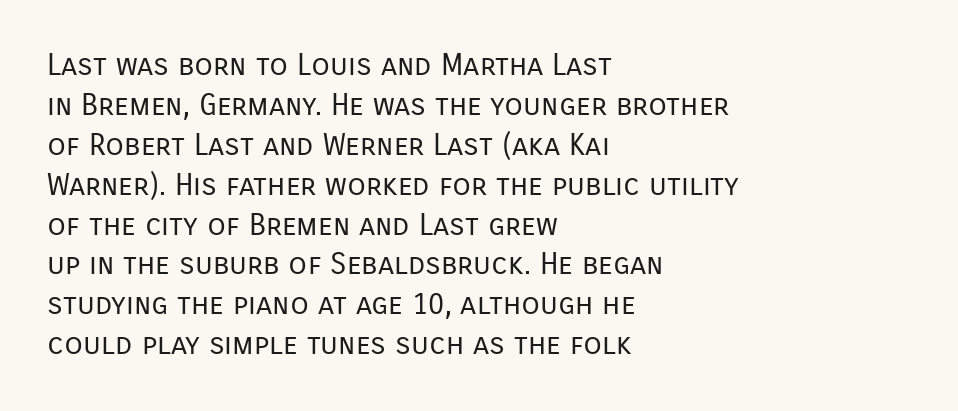
Q: Is the text bold? A: No.
Q: Is the text italic (slanted)? A: No, it is upright.
Q: Is the typeface a serif or a sans-serif typeface? A: Sans-serif.
Q: Is the text underlined? A: No.
Q: How is the paragraph aligned? A: Left-aligned.
Q: Is the spacing between letters normal or unusually wide? A: Normal.
Q: Is the spacing between lines tight, normal or loose? A: Normal.
Q: Width (condensed, normal, or wide)? A: Normal.
Q: Stroke contrast? A: Low.
Q: x-height? A: Medium.
Q: Monospaced? A: No.
